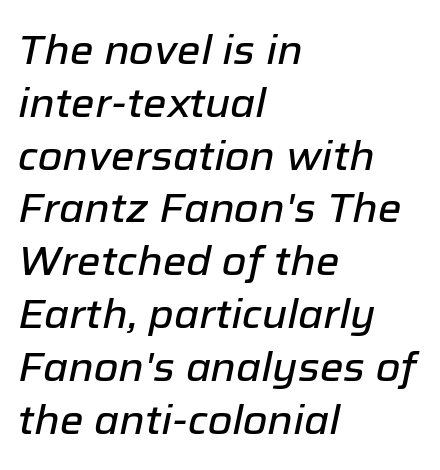
Q: Is the text italic (slanted)? A: Yes, it leans right by about 12 degrees.
Q: Is the text underlined? A: No.
Q: How is the paragraph aligned? A: Left-aligned.
Q: Is the spacing between letters normal or unusually wide? A: Normal.
Q: Is the spacing between lines tight, normal or loose? A: Normal.
Q: Width (condensed, normal, or wide)? A: Normal.
Q: Stroke contrast? A: Low.
Q: x-height? A: Medium.
Q: Monospaced? A: No.
